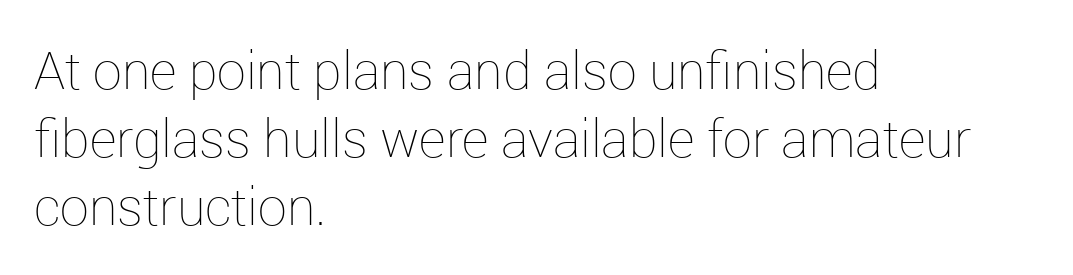
In terms of leading, this rendering sits right in the middle. Short and long lines alike share a common starting point at left. Style check: upright. Caption: face not bold, strokes unweighted. Clear beneath every line of the passage. Is this a fixed-width face? No — the glyphs have proportional, varying widths.
